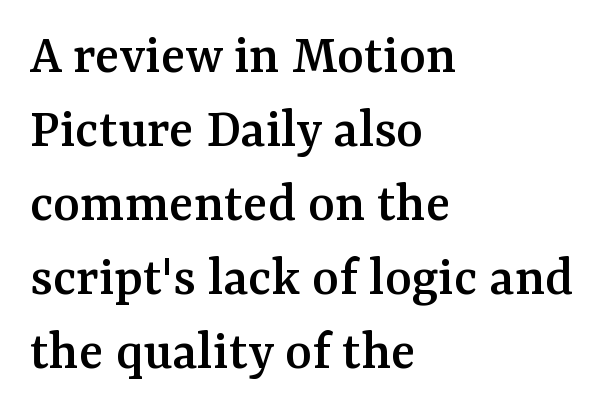
{"serif": "yes", "italic": "no", "width": "normal", "stroke_contrast": "medium", "x_height": "medium", "monospaced": "no", "underline": "no", "align": "left", "line_spacing": "normal", "line_spacing_ratio": 1.3, "letter_spacing": "normal", "letter_spacing_em": 0.0, "glyph_px": 57}
